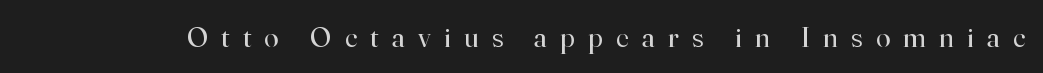
Q: Is the text bold? A: No.
Q: Is the text italic (slanted)? A: No, it is upright.
Q: Is the typeface a serif or a sans-serif typeface? A: Serif.
Q: Is the text underlined? A: No.
Q: Is the spacing between letters normal or unusually wide? A: Unusually wide.
Q: Width (condensed, normal, or wide)? A: Normal.
Q: Stroke contrast? A: High.
Q: x-height? A: Small.
Q: Monospaced? A: No.
